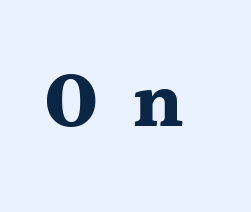
Each letter keeps its own natural width here, so spacing adapts to shape. The letters carry serifs — small finishing strokes at the ends of their stems. Ordinary non-slanted type is in use. The line texture is sparse and dotted thanks to wide tracking.
